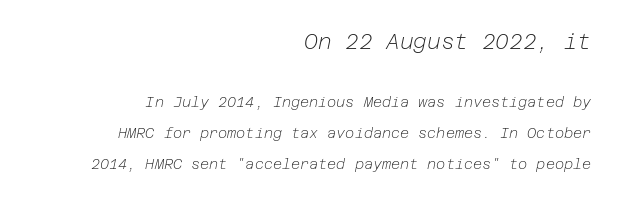
{"italic": "yes", "lean": "right", "slant_degrees": 12, "bold": "no", "underline": "no", "align": "right", "line_spacing": "loose", "line_spacing_ratio": 2.23, "letter_spacing": "normal", "letter_spacing_em": 0.0, "larger_block": "first", "size_ratio": 1.5, "glyph_px": 21}
